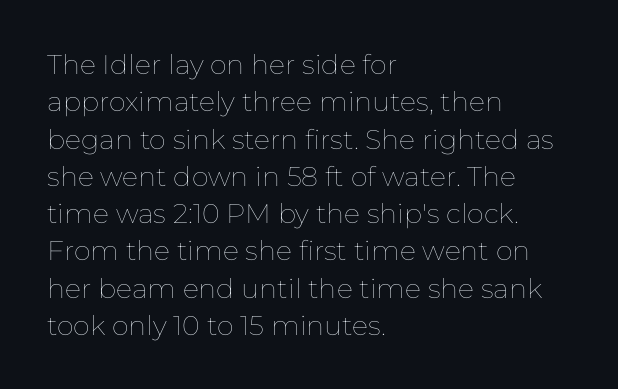
{"italic": "no", "bold": "no", "underline": "no", "align": "left", "line_spacing": "normal", "line_spacing_ratio": 1.38, "letter_spacing": "normal", "letter_spacing_em": 0.0, "glyph_px": 27}
